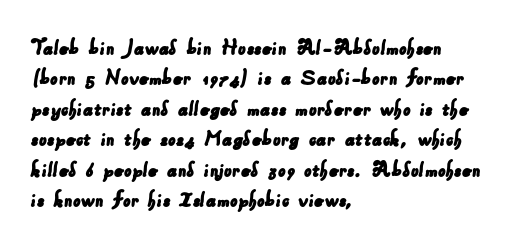
{"underline": "no", "align": "left", "line_spacing": "normal", "line_spacing_ratio": 1.27, "letter_spacing": "normal", "letter_spacing_em": 0.0, "glyph_px": 24}
